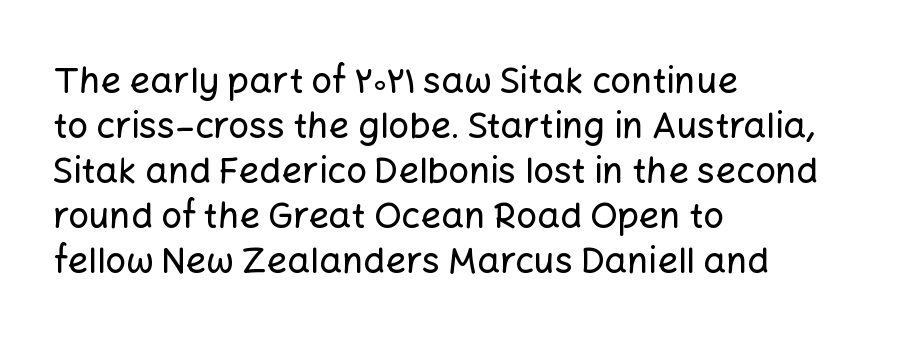
These lines keep a tight, regular rhythm from letter to letter. These lines sit exactly where default settings would place them. The text was rendered using a sans face with plain stroke endings. The font's upright variant was chosen for this text. Is this a fixed-width face? No — the glyphs have proportional, varying widths. The paragraph has a hard left edge and a soft right edge.
